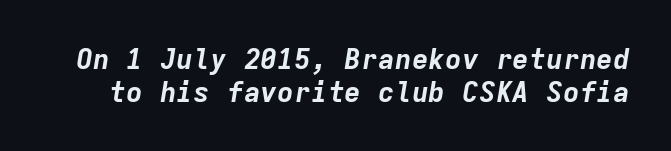
{"italic": "yes", "lean": "right", "slant_degrees": 9, "bold": "yes", "weight": "bold", "width": "normal", "stroke_contrast": "low", "x_height": "medium", "monospaced": "yes", "underline": "no", "line_spacing_ratio": 1.17, "letter_spacing": "normal", "letter_spacing_em": 0.0, "glyph_px": 28}
